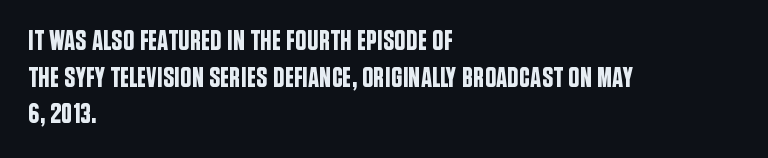
A typesetter would call this proportional, since set widths differ per character. Leading matches the norm, producing a regular column. Each word holds together tightly as a unit, with standard inter-letter gaps. A sans-serif font was chosen for this passage. The space directly below the letters is spotless.
